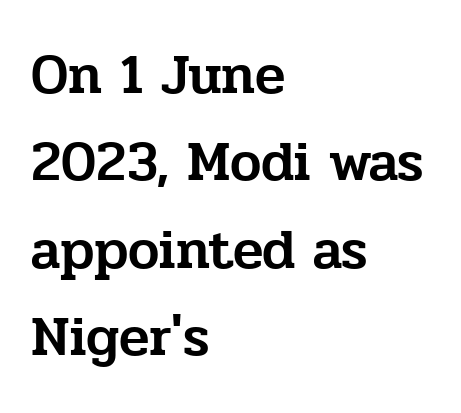
Q: Is the text italic (slanted)? A: No, it is upright.
Q: Is the typeface a serif or a sans-serif typeface? A: Serif.
Q: Is the text underlined? A: No.
Q: How is the paragraph aligned? A: Left-aligned.
Q: Is the spacing between letters normal or unusually wide? A: Normal.
Q: Is the spacing between lines tight, normal or loose? A: Normal.
Q: Width (condensed, normal, or wide)? A: Normal.
Q: Stroke contrast? A: Low.
Q: x-height? A: Medium.
Q: Monospaced? A: No.
